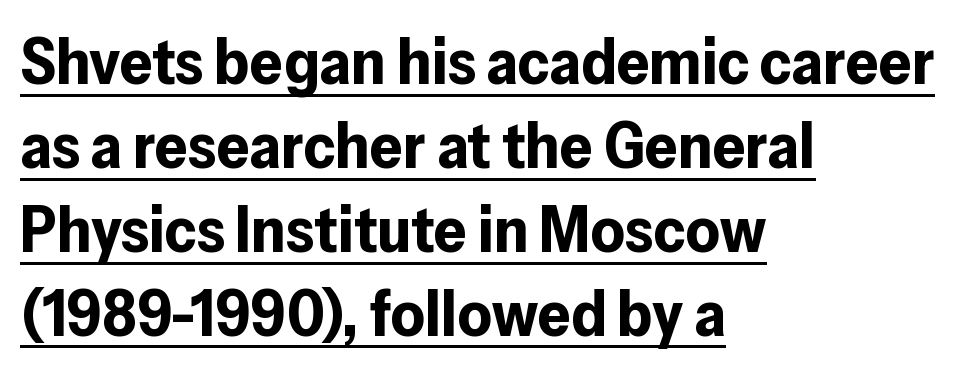
{"serif": "no", "italic": "no", "bold": "yes", "weight": "bold", "width": "normal", "stroke_contrast": "low", "x_height": "medium", "monospaced": "no", "underline": "yes", "align": "left", "line_spacing": "normal", "line_spacing_ratio": 1.29, "letter_spacing": "normal", "letter_spacing_em": 0.0, "glyph_px": 65}
